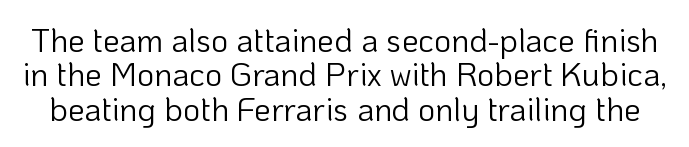
You could not count columns in this text — the font is proportionally spaced. It's the straight-up-and-down kind of type. Stems and bowls with no extra thickness — not bold. The letters carry no serifs — their stems end cleanly without finishing strokes. Whoever set this chose condensed vertical rhythm over breathing room. Characters follow at the spacing the type designer built in.
